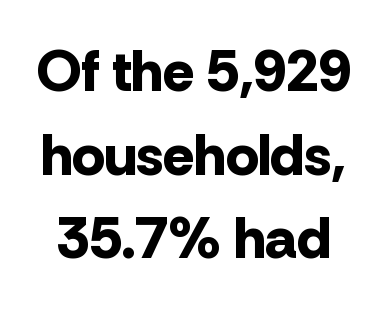
The image shows 58 px bold sans-serif type, upright; set normal line spacing (1.44x), normal letter spacing, not underlined; low stroke contrast and a medium x-height.
